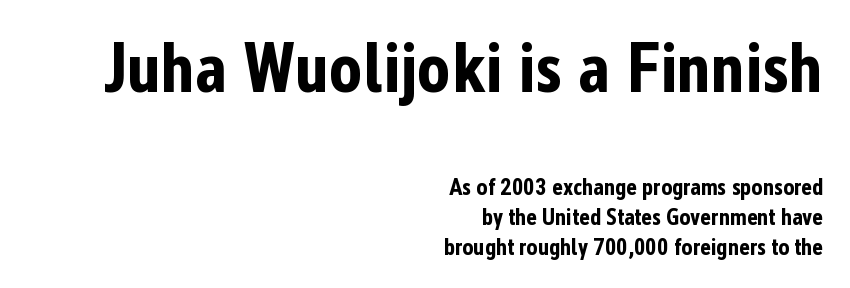
The gaps between neighbouring characters are ordinary and unremarkable. Whoever set this chose a conventional vertical rhythm. The typeface chosen for these lines omits serifs. Size hierarchy here favors the leading block over the trailing one. Think of a printed novel: that variable character pitch is what you see here.
